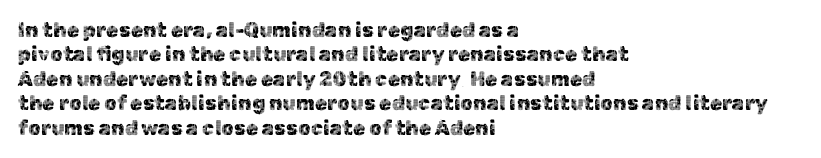
Look at the tracking — it's just the regular setting, nothing added. Horizontal alignment here is leftward, the default for most running prose. Clear beneath every line of the passage. Unlike italic type, these characters show no tilt at all.
